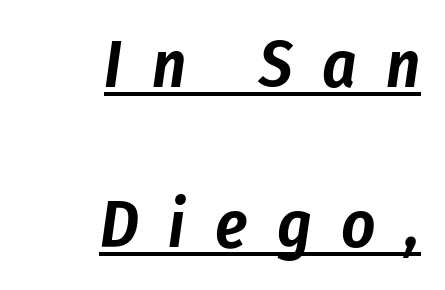
{"italic": "yes", "lean": "right", "slant_degrees": 8, "width": "condensed", "stroke_contrast": "low", "x_height": "medium", "monospaced": "no", "underline": "yes", "align": "right", "line_spacing": "loose", "line_spacing_ratio": 2.42, "letter_spacing": "wide", "letter_spacing_em": 0.45, "glyph_px": 66}
